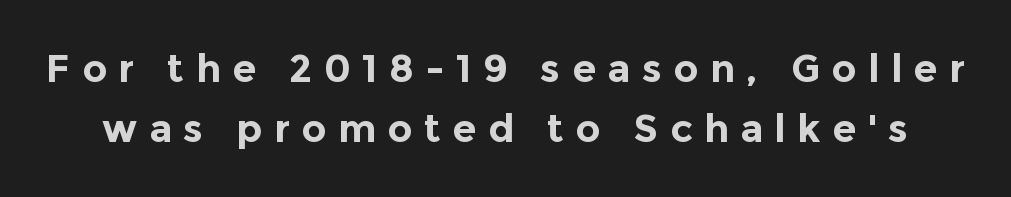
The image shows 39 px bold sans-serif type, upright; set normal line spacing (1.54x), unusually wide letter spacing (+0.29 em), not underlined; a medium x-height.
